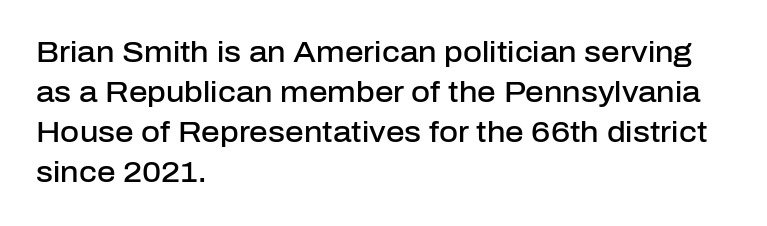
Q: Is the text bold? A: Semi-bold.
Q: Is the text italic (slanted)? A: No, it is upright.
Q: Is the typeface a serif or a sans-serif typeface? A: Sans-serif.
Q: Is the text underlined? A: No.
Q: How is the paragraph aligned? A: Left-aligned.
Q: Is the spacing between letters normal or unusually wide? A: Normal.
Q: Is the spacing between lines tight, normal or loose? A: Normal.
Q: Width (condensed, normal, or wide)? A: Normal.
Q: Stroke contrast? A: Low.
Q: x-height? A: Medium.
Q: Monospaced? A: No.
